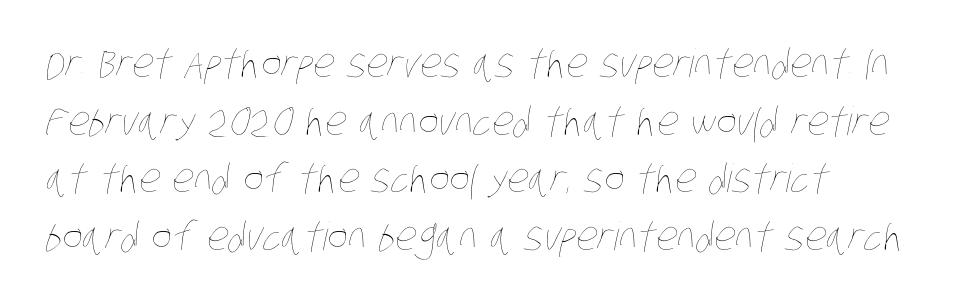
{"bold": "no", "weight": "thin", "width": "condensed", "stroke_contrast": "low", "x_height": "large", "monospaced": "no", "underline": "no", "align": "left", "line_spacing": "normal", "line_spacing_ratio": 1.48, "letter_spacing": "normal", "letter_spacing_em": 0.0, "glyph_px": 39}
